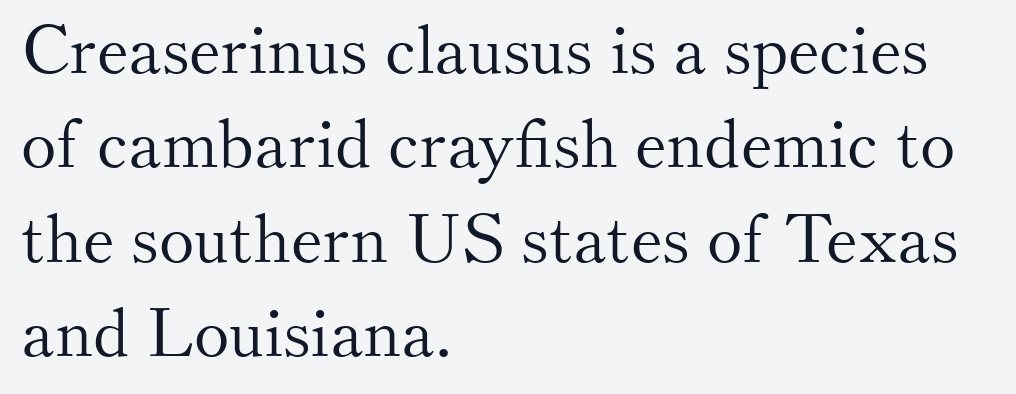
The image shows 67 px light serif type, upright; set left-aligned, normal line spacing (1.41x), normal letter spacing, not underlined; medium stroke contrast and a small x-height.
